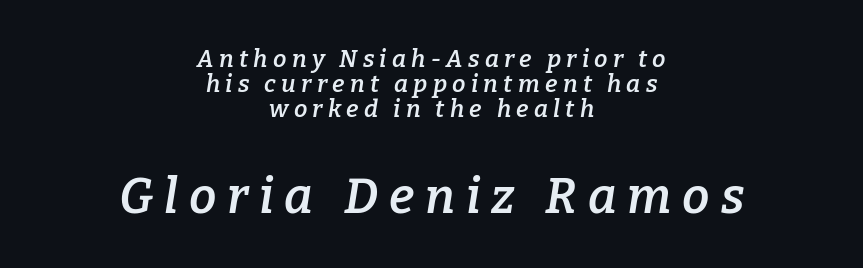
{"serif": "yes", "italic": "yes", "lean": "right", "slant_degrees": 9, "bold": "semi", "weight": "semibold", "width": "normal", "stroke_contrast": "low", "x_height": "medium", "monospaced": "no", "underline": "no", "align": "center", "line_spacing": "tight", "line_spacing_ratio": 1.05, "letter_spacing": "wide", "letter_spacing_em": 0.22, "larger_block": "second", "size_ratio": 2.04, "glyph_px": 49}
